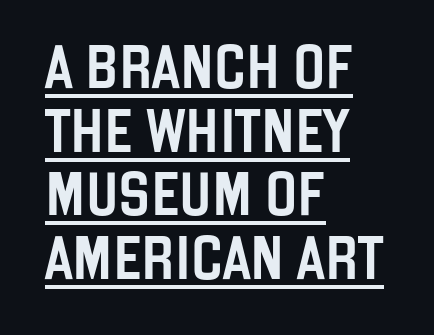
{"serif": "no", "italic": "no", "width": "condensed", "stroke_contrast": "low", "x_height": "large", "monospaced": "no", "underline": "yes", "align": "left", "line_spacing": "normal", "line_spacing_ratio": 1.48, "letter_spacing": "normal", "letter_spacing_em": 0.0, "glyph_px": 43}
